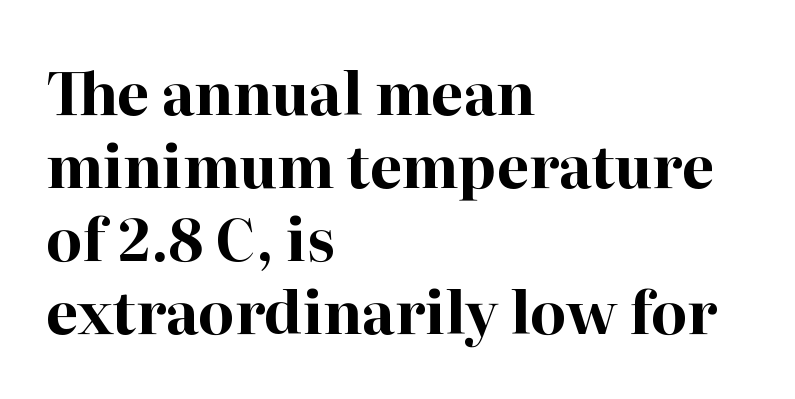
The leading is moderate, giving the passage an even texture. The font's upright variant was chosen for this text. Anything drawn beneath the words? Only blank space. The letterforms sit shoulder to shoulder at normal distance. Spacing verdict: proportional, widths tailored to each character. Look at the bottom of the vertical strokes: they flare into serifs here.
